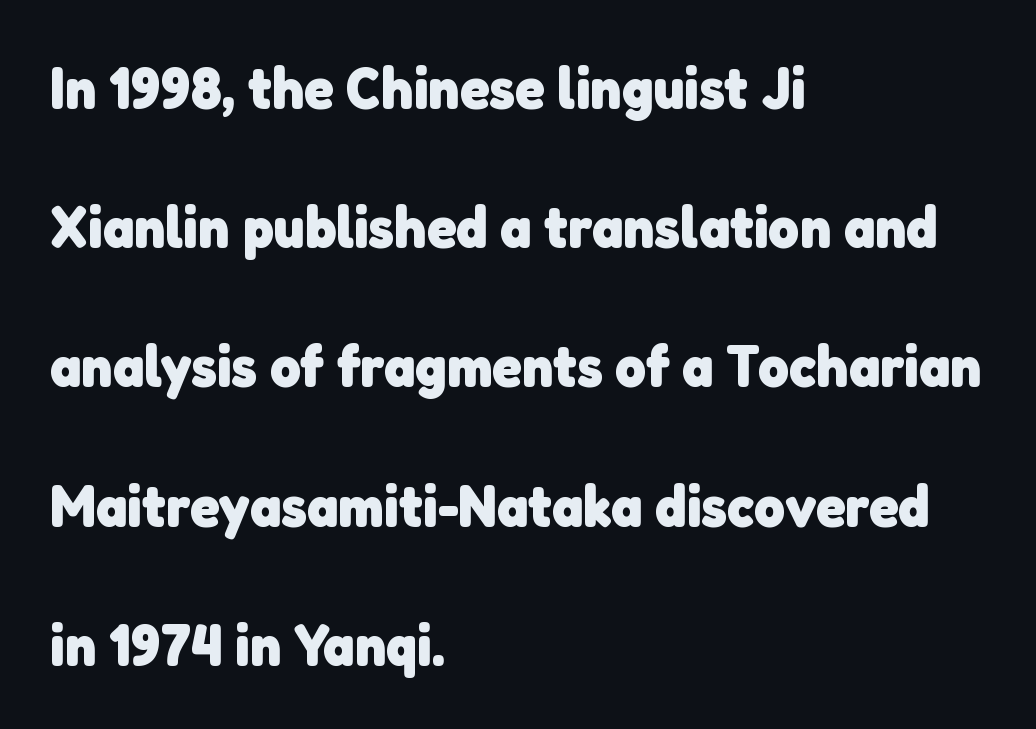
These lines keep a tight, regular rhythm from letter to letter. This is sans-serif lettering, the kind often seen on screens and signage. Compared with typical paragraphs, the rows here are farther apart. Check under the words: just untouched page. This sample has the flowing, uneven cadence of proportional lettering. As a designer I'd log this as weight 700, bold.
